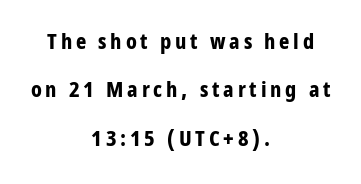
The image shows 22 px bold type, upright; set centered, loose line spacing (2.2x), not underlined.
